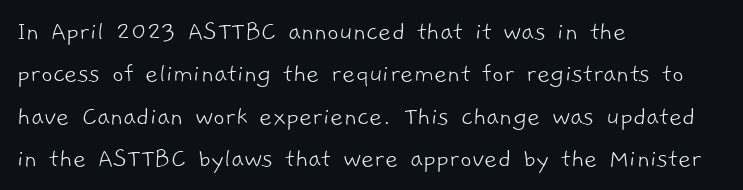
{"serif": "no", "bold": "no", "weight": "light", "width": "normal", "stroke_contrast": "low", "x_height": "medium", "monospaced": "no", "underline": "no", "align": "left", "line_spacing": "normal", "line_spacing_ratio": 1.51, "letter_spacing": "normal", "letter_spacing_em": 0.0, "glyph_px": 28}
